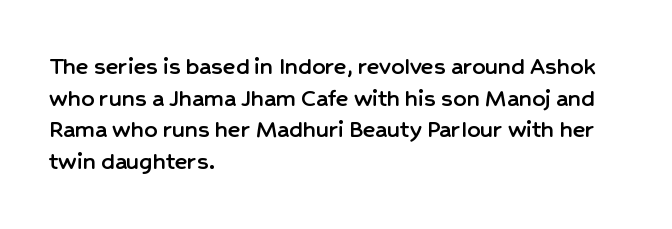
The lettering stays uniformly vertical, giving the passage a roman look. The baseline area is clear. The setting favours the left margin, as ordinary paragraphs usually do. These lines keep a tight, regular rhythm from letter to letter.
